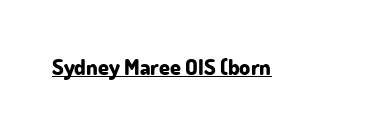
Q: Is the text bold? A: Yes.
Q: Is the text italic (slanted)? A: No, it is upright.
Q: Is the text underlined? A: Yes.
Q: Is the spacing between letters normal or unusually wide? A: Normal.
